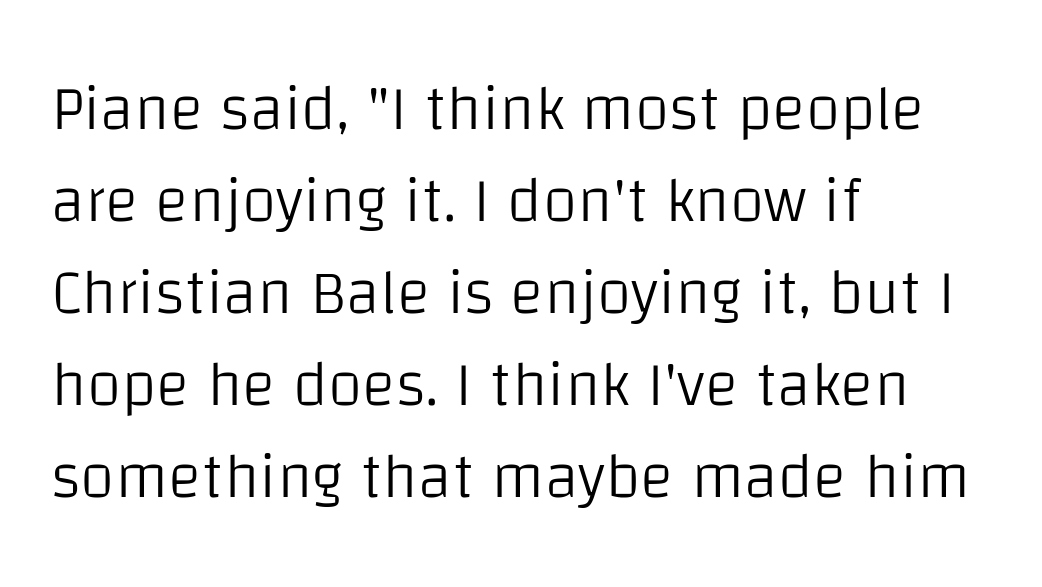
{"serif": "no", "italic": "no", "bold": "no", "weight": "light", "width": "normal", "stroke_contrast": "low", "x_height": "large", "monospaced": "no", "underline": "no", "align": "left", "line_spacing": "normal", "line_spacing_ratio": 1.46, "letter_spacing": "normal", "letter_spacing_em": 0.0, "glyph_px": 63}
